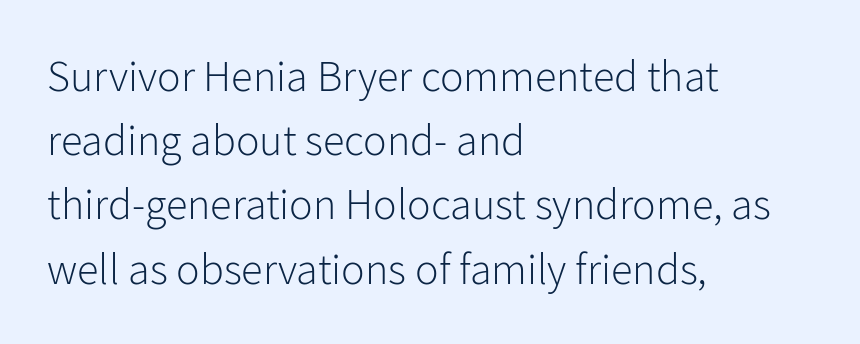
The image shows 44 px light sans-serif type, upright; set left-aligned, normal line spacing (1.46x), normal letter spacing, not underlined; low stroke contrast and a medium x-height.
